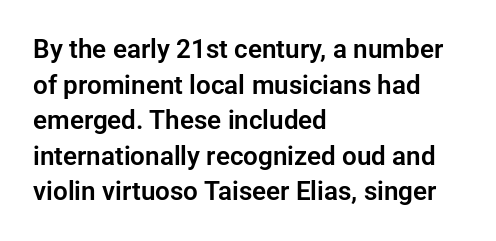
Q: Is the text italic (slanted)? A: No, it is upright.
Q: Is the text underlined? A: No.
Q: How is the paragraph aligned? A: Left-aligned.
Q: Is the spacing between letters normal or unusually wide? A: Normal.
Q: Is the spacing between lines tight, normal or loose? A: Normal.
